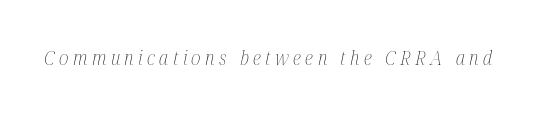
{"italic": "yes", "lean": "right", "slant_degrees": 12, "bold": "no", "underline": "no", "letter_spacing": "wide", "letter_spacing_em": 0.22, "glyph_px": 20}
